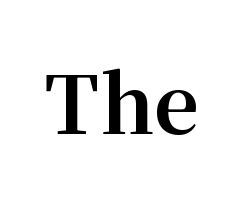
The image shows 79 px bold serif type, upright; set normal letter spacing, not underlined; medium stroke contrast and a medium x-height.
